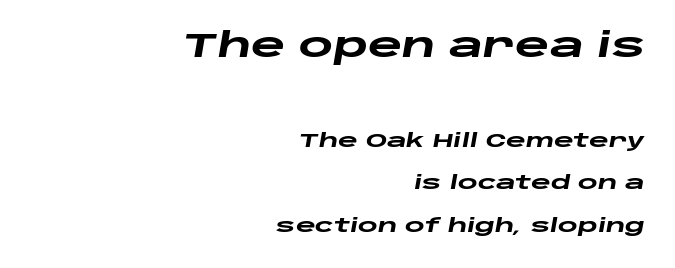
The image shows 33 px heavy, wide type, italic (leaning right); set right-aligned, loose line spacing (2.25x), normal letter spacing, not underlined; the first (top) block is 1.74x larger; low stroke contrast and a large x-height.
